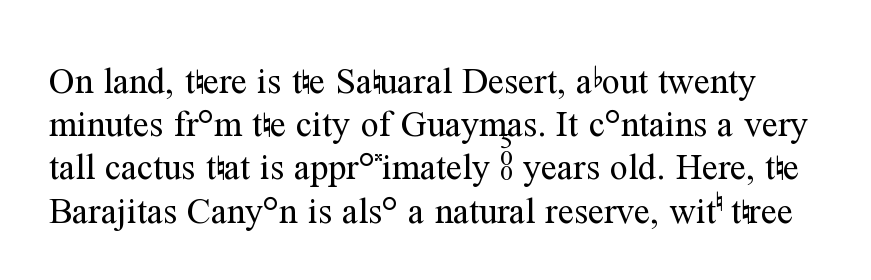
The letters sit at their default tracking, neither squeezed nor spread. Is this a heavy cut? Hardly; it is regular or lighter. Note the varied advance widths — an 'i' is clearly narrower than an 'm'. Anything drawn beneath the words? Only blank space. Tall strokes in this sample are plumb rather than angled.
